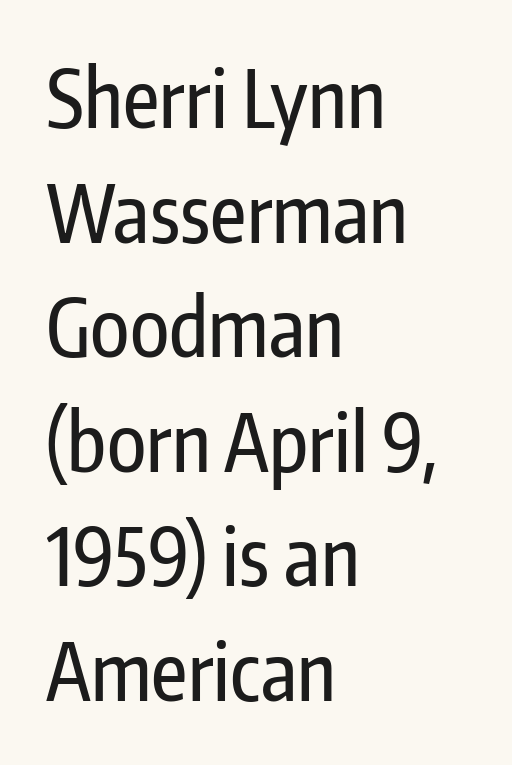
Q: Is the text italic (slanted)? A: No, it is upright.
Q: Is the typeface a serif or a sans-serif typeface? A: Sans-serif.
Q: Is the text underlined? A: No.
Q: How is the paragraph aligned? A: Left-aligned.
Q: Is the spacing between letters normal or unusually wide? A: Normal.
Q: Is the spacing between lines tight, normal or loose? A: Normal.
Q: Width (condensed, normal, or wide)? A: Condensed.
Q: Stroke contrast? A: Low.
Q: x-height? A: Medium.
Q: Monospaced? A: No.
